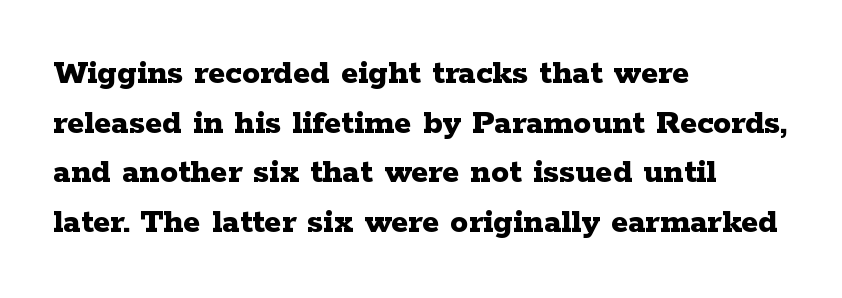
A typesetter would call this proportional, since set widths differ per character. A typesetter would call this leading conventional body-copy spacing. All the whitespace from short lines collects on the right. Has an underline been added? It has not. Every stem runs plumb, perpendicular to the baseline. The rendering shows small feet on the letterforms — a serif design.
